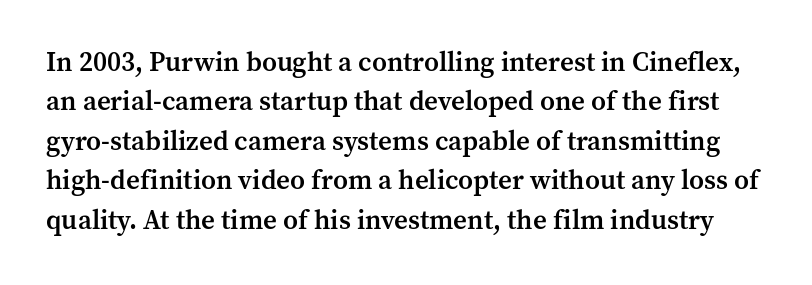
Upright lettering throughout. Check the space under the baseline: it is left empty. This sample uses plain, unmodified letter spacing. Regarding leading, the lines here are spaced in the standard way.
